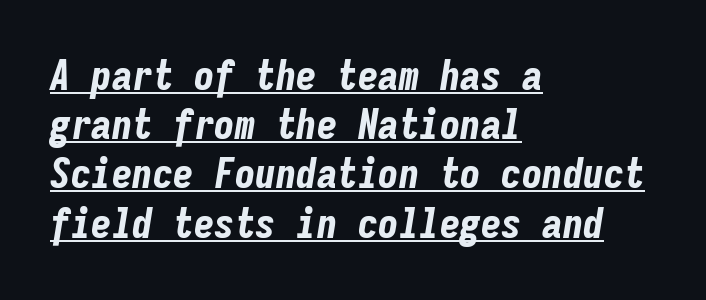
Q: Is the text bold? A: Yes.
Q: Is the text italic (slanted)? A: Yes, it leans right by about 9 degrees.
Q: Is the text underlined? A: Yes.
Q: How is the paragraph aligned? A: Left-aligned.
Q: Is the spacing between letters normal or unusually wide? A: Normal.
Q: Width (condensed, normal, or wide)? A: Condensed.
Q: Stroke contrast? A: Low.
Q: x-height? A: Medium.
Q: Monospaced? A: Yes.
